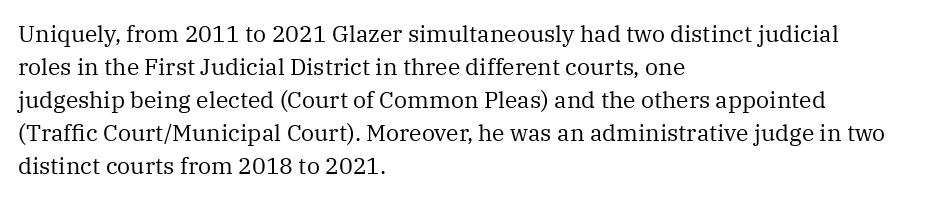
The image shows 23 px text type, upright; set left-aligned, normal line spacing (1.44x), normal letter spacing, not underlined.
